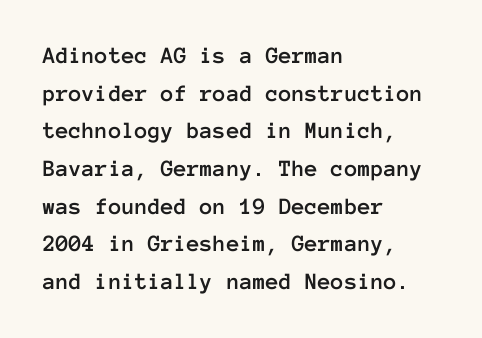
Q: Is the text italic (slanted)? A: No, it is upright.
Q: Is the text underlined? A: No.
Q: How is the paragraph aligned? A: Left-aligned.
Q: Is the spacing between letters normal or unusually wide? A: Normal.
Q: Is the spacing between lines tight, normal or loose? A: Normal.
